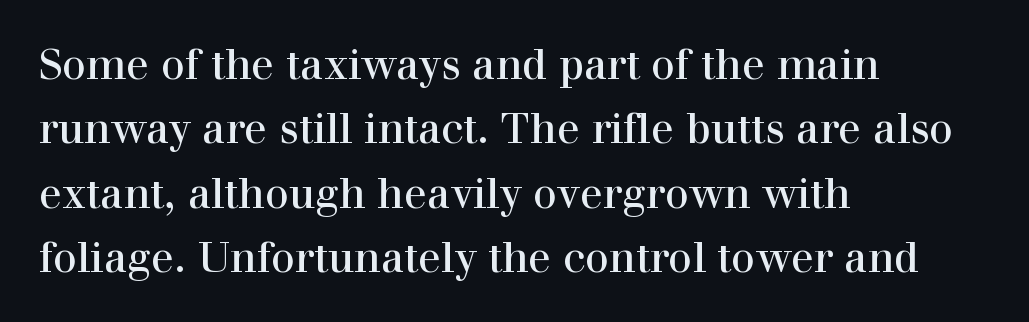
{"serif": "yes", "italic": "no", "width": "normal", "x_height": "medium", "monospaced": "no", "underline": "no", "align": "left", "line_spacing": "normal", "line_spacing_ratio": 1.53, "letter_spacing": "normal", "letter_spacing_em": 0.0, "glyph_px": 42}
